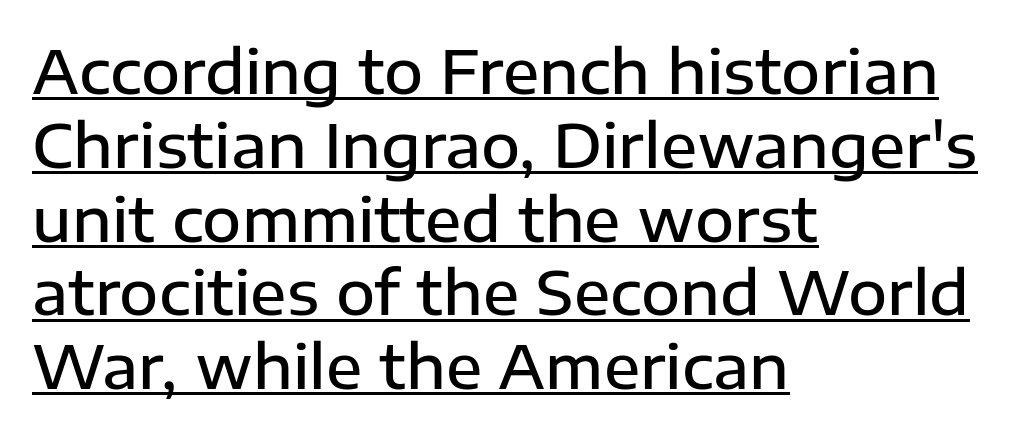
Q: Is the text bold? A: Semi-bold.
Q: Is the text italic (slanted)? A: No, it is upright.
Q: Is the typeface a serif or a sans-serif typeface? A: Sans-serif.
Q: Is the text underlined? A: Yes.
Q: How is the paragraph aligned? A: Left-aligned.
Q: Is the spacing between letters normal or unusually wide? A: Normal.
Q: Width (condensed, normal, or wide)? A: Normal.
Q: Stroke contrast? A: Low.
Q: x-height? A: Medium.
Q: Monospaced? A: No.
